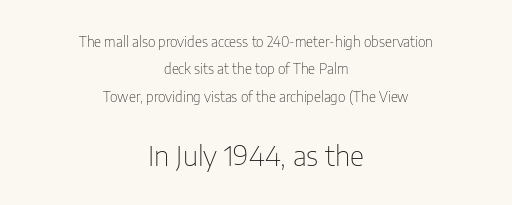
The image shows 28 px thin, condensed sans-serif type, upright; set centered, loose line spacing (1.96x), normal letter spacing, not underlined; the second (bottom) block is 2.0x larger; low stroke contrast and a medium x-height.
